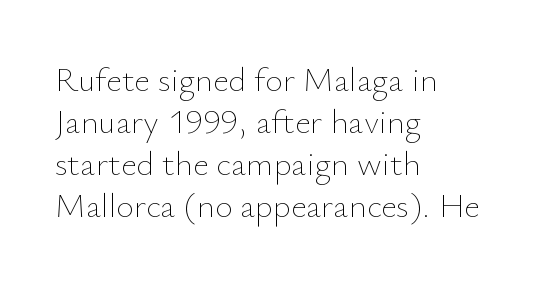
No italicization has been applied; the sample stays upright. Caption: standard tracking, unaltered. Weight: not bold — regular or lighter. Decoration check: the copy has no underline. Each line starts at the same left margin while the right side varies.
